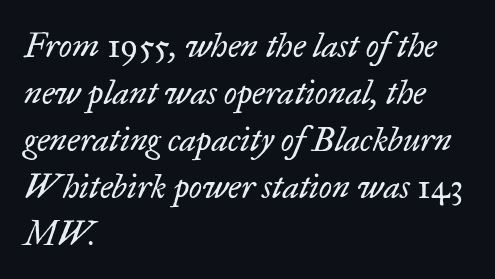
The image shows 34 px regular-weight serif type, italic (leaning right); set left-aligned, normal line spacing (1.38x), normal letter spacing, not underlined; low stroke contrast and a small x-height.
